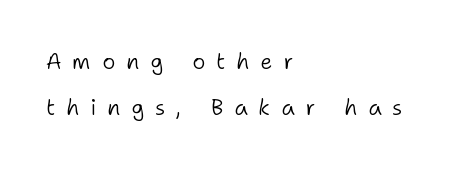
Q: Is the text bold? A: No.
Q: Is the text italic (slanted)? A: No, it is upright.
Q: Is the text underlined? A: No.
Q: How is the paragraph aligned? A: Left-aligned.
Q: Is the spacing between letters normal or unusually wide? A: Unusually wide.
Q: Is the spacing between lines tight, normal or loose? A: Loose.
